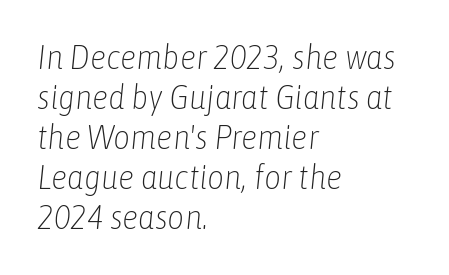
{"italic": "yes", "lean": "right", "slant_degrees": 6, "bold": "no", "weight": "light", "width": "condensed", "stroke_contrast": "low", "x_height": "medium", "monospaced": "no", "underline": "no", "align": "left", "line_spacing_ratio": 1.21, "letter_spacing": "normal", "letter_spacing_em": 0.0, "glyph_px": 33}
